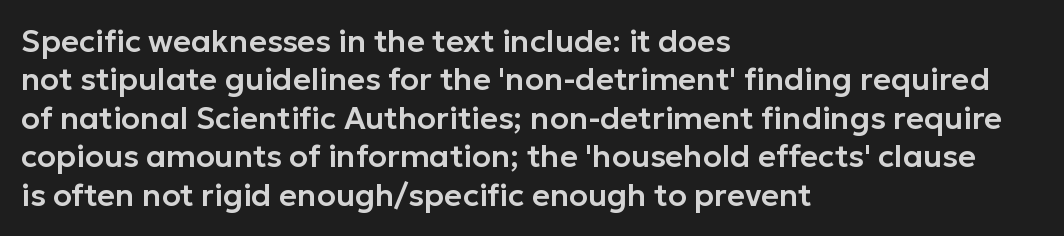
Each letter keeps its own natural width here, so spacing adapts to shape. The setting favours the left margin, as ordinary paragraphs usually do. The type is set solid horizontally, with unmodified tracking. Does the type have serifs? No, each stem ends abruptly.
